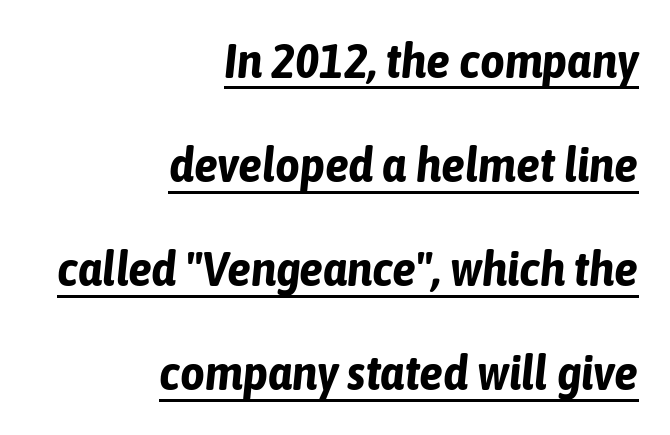
Q: Is the text bold? A: Yes.
Q: Is the text italic (slanted)? A: Yes, it leans right by about 6 degrees.
Q: Is the text underlined? A: Yes.
Q: How is the paragraph aligned? A: Right-aligned.
Q: Is the spacing between letters normal or unusually wide? A: Normal.
Q: Is the spacing between lines tight, normal or loose? A: Loose.
Q: Width (condensed, normal, or wide)? A: Condensed.
Q: Stroke contrast? A: Low.
Q: x-height? A: Medium.
Q: Monospaced? A: No.
